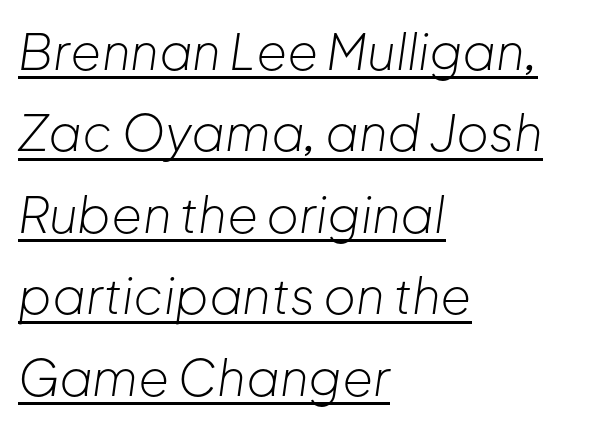
The image shows 50 px light type, italic (leaning right); set left-aligned, normal line spacing (1.63x), normal letter spacing, underlined; low stroke contrast and a medium x-height.
